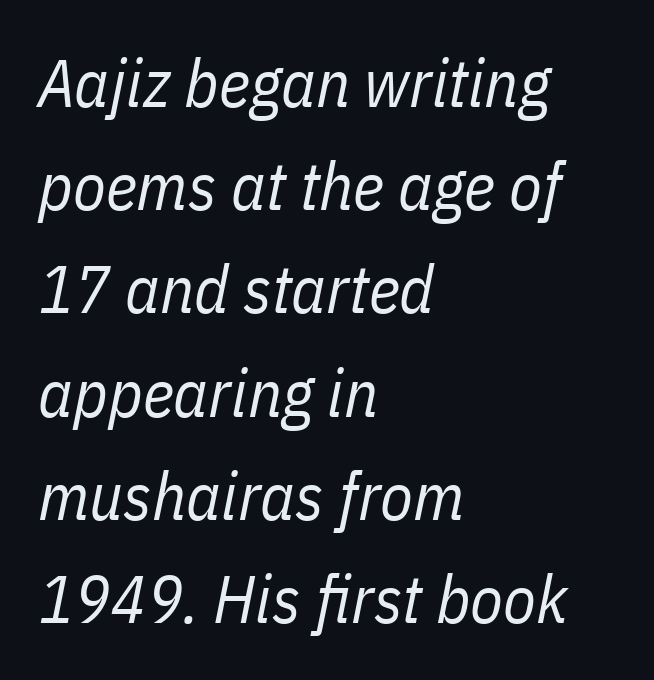
{"italic": "yes", "lean": "right", "slant_degrees": 11, "bold": "no", "weight": "regular", "width": "condensed", "stroke_contrast": "low", "x_height": "medium", "monospaced": "no", "underline": "no", "align": "left", "line_spacing": "normal", "line_spacing_ratio": 1.54, "letter_spacing": "normal", "letter_spacing_em": 0.0, "glyph_px": 67}
